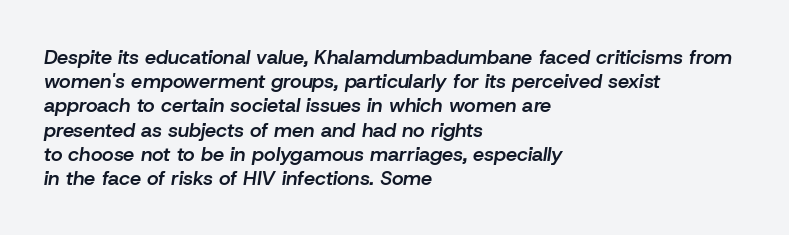
{"italic": "yes", "lean": "right", "slant_degrees": 8, "bold": "semi", "underline": "no", "align": "left", "line_spacing_ratio": 1.21, "letter_spacing": "normal", "letter_spacing_em": 0.0, "glyph_px": 20}
